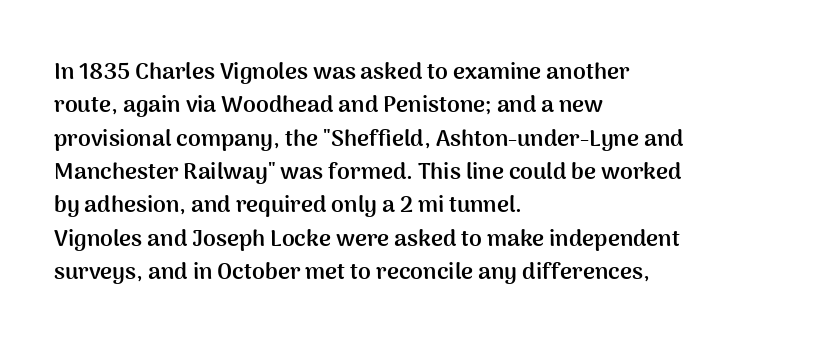
Every letter is thick-stroked: bold, no question. The space directly below the letters is spotless. How would I describe the line gaps? Plain and ordinary. A classic flush-left, rag-right setting is used for this passage. The specimen reads as upright at a glance.
